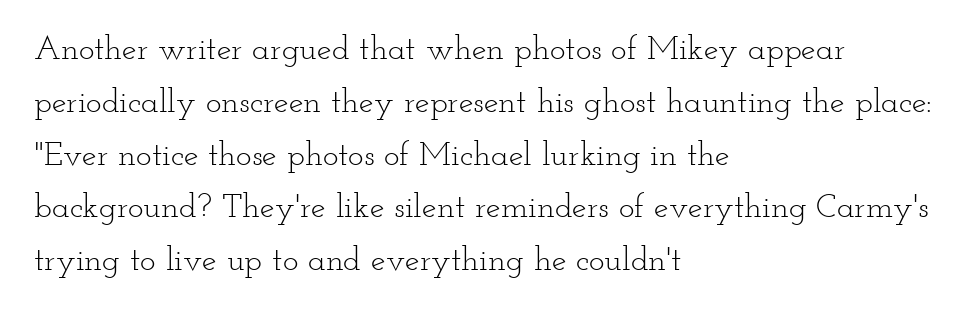
The image shows 33 px light, wide serif type, upright; set left-aligned, normal line spacing (1.6x), normal letter spacing, not underlined; low stroke contrast and a small x-height.
